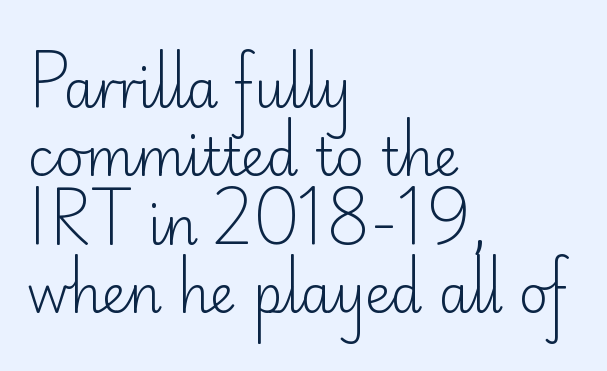
Q: Is the text bold? A: No.
Q: Is the text italic (slanted)? A: No, it is upright.
Q: Is the typeface a serif or a sans-serif typeface? A: Sans-serif.
Q: Is the text underlined? A: No.
Q: How is the paragraph aligned? A: Left-aligned.
Q: Is the spacing between letters normal or unusually wide? A: Normal.
Q: Is the spacing between lines tight, normal or loose? A: Normal.
Q: Width (condensed, normal, or wide)? A: Normal.
Q: Stroke contrast? A: Low.
Q: x-height? A: Small.
Q: Monospaced? A: No.
